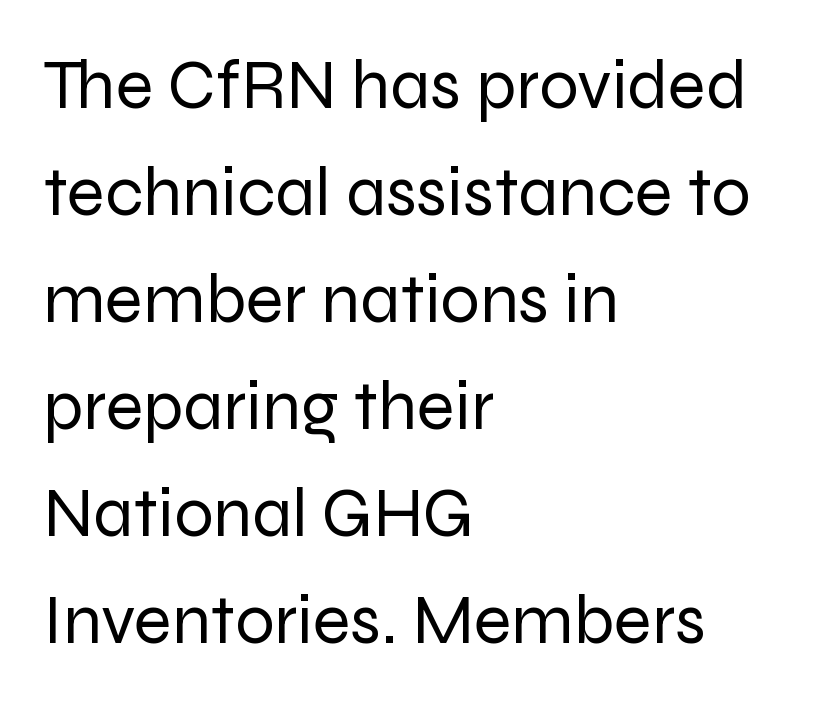
Regarding serifs, this sample does without them. Check under the words: just untouched page. Varying glyph widths throughout — classic text-font behaviour. A roman cut, with each character standing at attention. Nothing unusual about the tracking: characters are spaced as the font intends.
